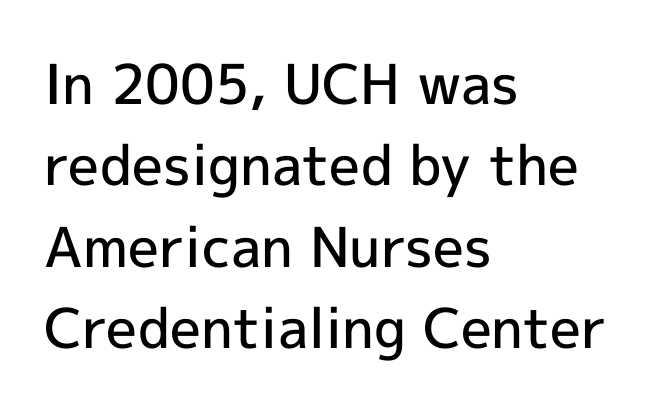
The image shows 55 px semibold sans-serif type, upright; set left-aligned, normal line spacing (1.48x), normal letter spacing, not underlined; a medium x-height.
